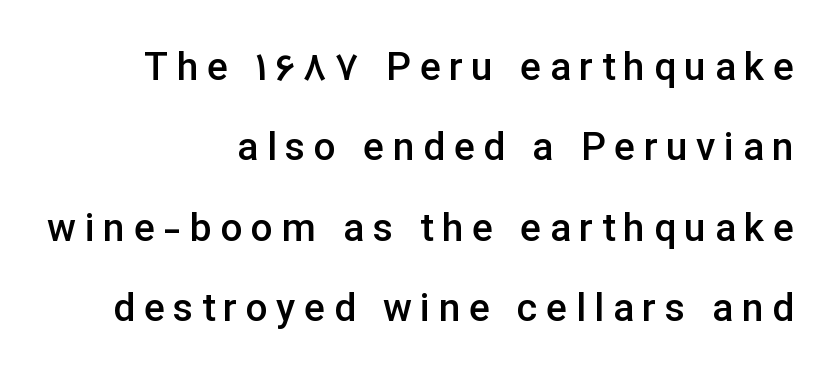
The image shows 39 px semibold sans-serif type, upright; set right-aligned, loose line spacing (2.06x), unusually wide letter spacing (+0.22 em), not underlined; low stroke contrast and a medium x-height.
